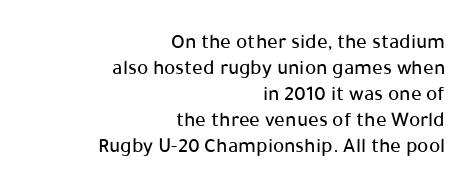
Q: Is the text italic (slanted)? A: No, it is upright.
Q: Is the text underlined? A: No.
Q: How is the paragraph aligned? A: Right-aligned.
Q: Is the spacing between letters normal or unusually wide? A: Normal.
